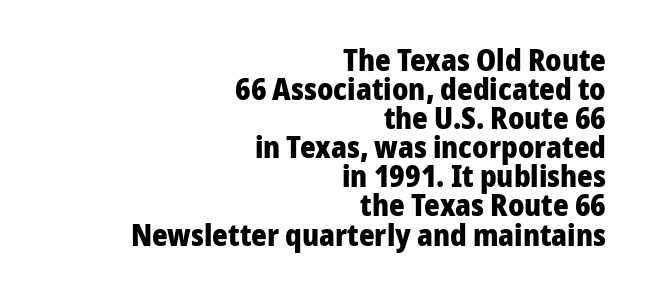
Q: Is the text bold? A: Yes.
Q: Is the text italic (slanted)? A: No, it is upright.
Q: Is the typeface a serif or a sans-serif typeface? A: Sans-serif.
Q: Is the text underlined? A: No.
Q: How is the paragraph aligned? A: Right-aligned.
Q: Is the spacing between letters normal or unusually wide? A: Normal.
Q: Is the spacing between lines tight, normal or loose? A: Tight.
Q: Width (condensed, normal, or wide)? A: Normal.
Q: Stroke contrast? A: Low.
Q: x-height? A: Medium.
Q: Monospaced? A: No.
